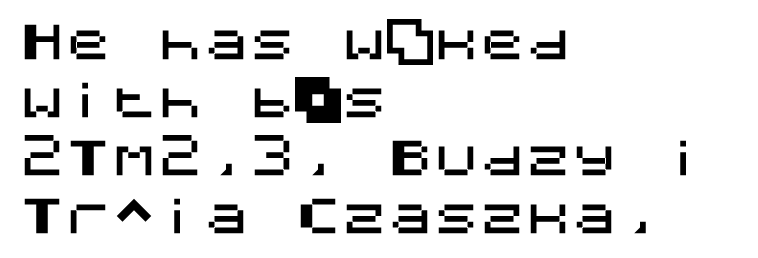
{"serif": "no", "italic": "no", "width": "normal", "stroke_contrast": "medium", "x_height": "large", "underline": "no", "align": "left", "line_spacing": "normal", "line_spacing_ratio": 1.26, "letter_spacing": "normal", "letter_spacing_em": 0.0, "glyph_px": 46}
